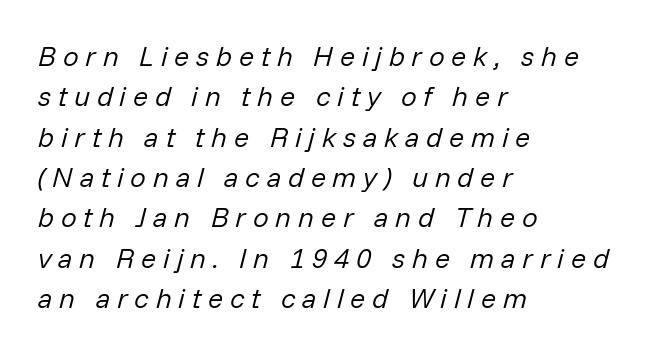
The whole block is typeset with a tilt. You could not count columns in this text — the font is proportionally spaced. Baseline-to-baseline distance is the conventional proportion of letter height. The passage is arranged the way most books set body copy — flush left. The letters look calm and open, with moderate or lighter stems. Check the space under the baseline: it is left empty.
